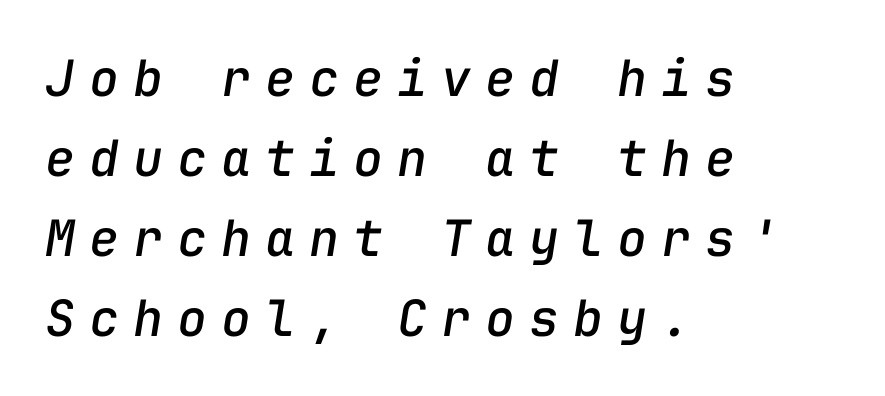
The typesetter chose a ragged-right arrangement here. A typesetter would call this monospace, since all characters share one set width. Italic: yes, the glyphs are oblique. The passage shown stacks its lines at a standard gap. Type without underlining. Loose tracking; the words dissolve into strings of separated letters.
